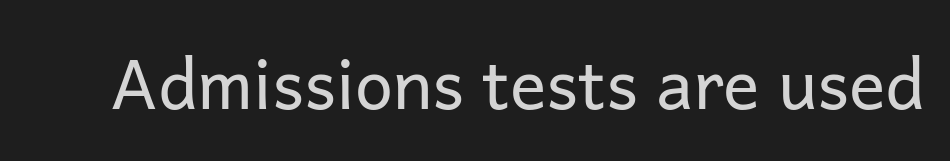
Q: Is the text bold? A: No.
Q: Is the text italic (slanted)? A: No, it is upright.
Q: Is the typeface a serif or a sans-serif typeface? A: Sans-serif.
Q: Is the text underlined? A: No.
Q: Is the spacing between letters normal or unusually wide? A: Normal.
Q: Width (condensed, normal, or wide)? A: Normal.
Q: Stroke contrast? A: Low.
Q: x-height? A: Medium.
Q: Monospaced? A: No.
